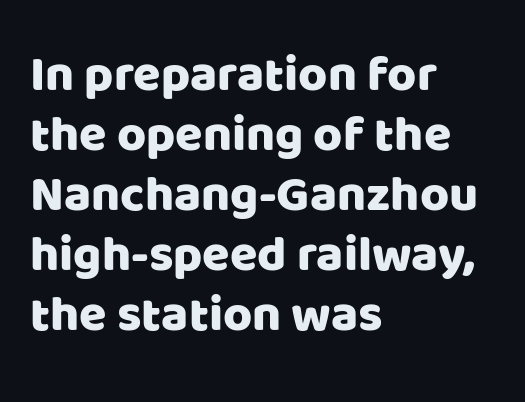
Type without underlining. Inter-character spacing is left at the font's built-in metrics. Italic? Not at all — the glyphs are vertical. The typesetter chose a ragged-right arrangement here. I'd call this a sans setting — the letters go barefoot. A typesetter would call this proportional, since set widths differ per character.
